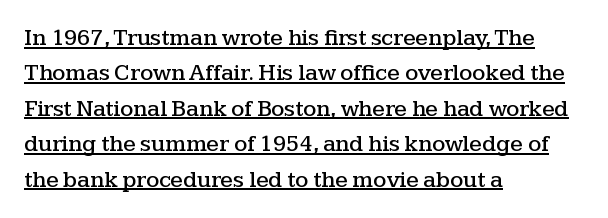
The image shows 23 px text type, upright; set left-aligned, normal line spacing (1.54x), normal letter spacing, underlined.
